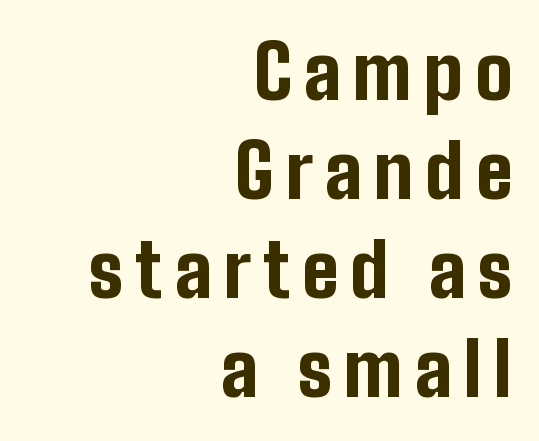
The image shows 74 px bold, condensed sans-serif type, upright; set right-aligned, normal line spacing (1.34x), not underlined; low stroke contrast and a medium x-height.
